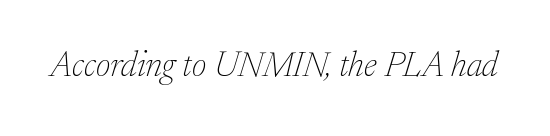
The image shows 35 px thin serif type, italic (leaning right); set normal letter spacing, not underlined; low stroke contrast and a medium x-height.
